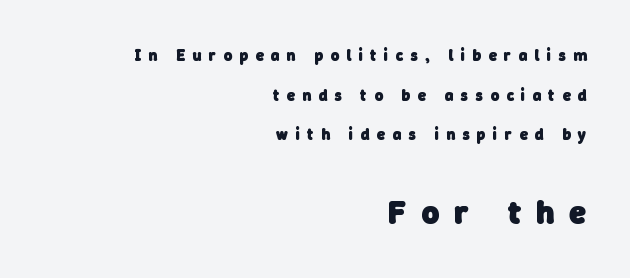
The image shows 33 px heavy sans-serif type; set right-aligned, loose line spacing (2.47x), unusually wide letter spacing (+0.47 em), not underlined; the second (bottom) block is 2.06x larger; low stroke contrast and a medium x-height.
